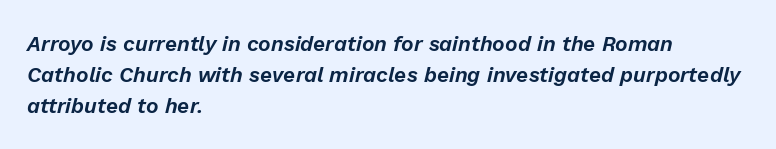
Every character sits at an angle, as italics do. Nobody touched the tracking dial on this one. Does the leading feel generous? No, just average. In CSS terms this would be text-align: left. Honestly, there is no underline to notice here at all.
